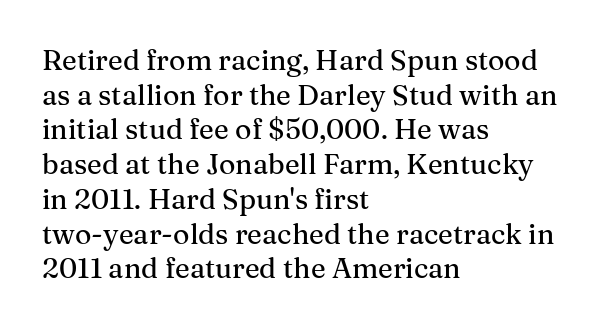
{"serif": "yes", "italic": "no", "width": "normal", "stroke_contrast": "medium", "x_height": "medium", "monospaced": "no", "underline": "no", "align": "left", "line_spacing_ratio": 1.24, "letter_spacing": "normal", "letter_spacing_em": 0.0, "glyph_px": 28}
